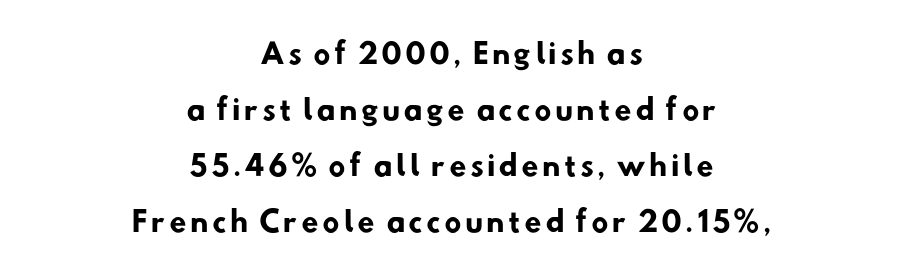
The image shows 28 px heavy sans-serif type; set centered, loose line spacing (2.0x), not underlined; low stroke contrast and a small x-height.
